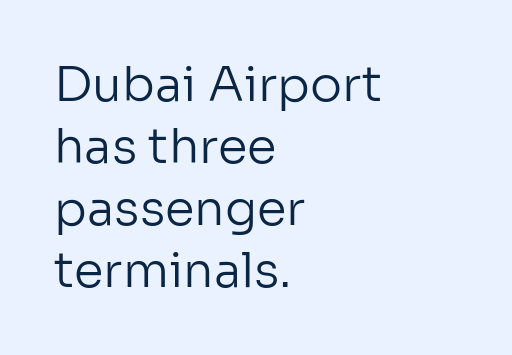
{"serif": "no", "italic": "no", "bold": "no", "weight": "regular", "width": "normal", "stroke_contrast": "low", "x_height": "medium", "monospaced": "no", "underline": "no", "align": "left", "line_spacing": "normal", "line_spacing_ratio": 1.29, "letter_spacing": "normal", "letter_spacing_em": 0.0, "glyph_px": 48}
